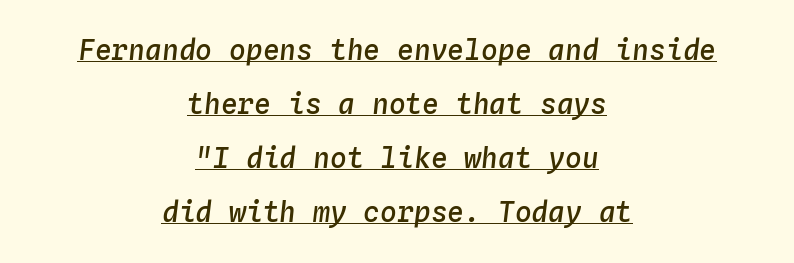
The rendering uses the underline text-decoration. Tracking value appears to be zero — textbook default spacing. The lines are quadded center. Vertical spacing — loose.
